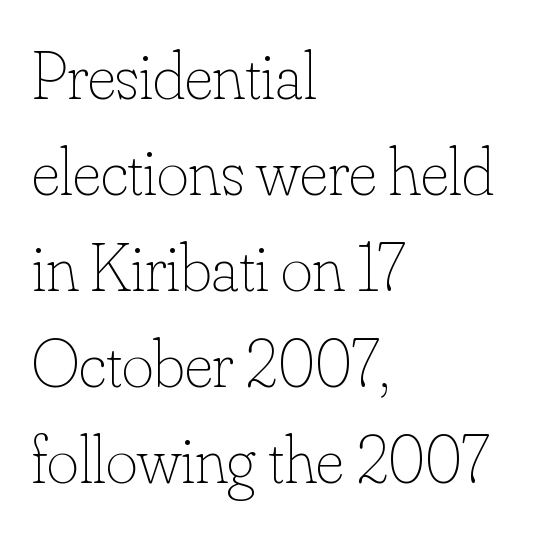
{"italic": "no", "bold": "no", "weight": "thin", "width": "normal", "stroke_contrast": "low", "x_height": "small", "monospaced": "no", "underline": "no", "align": "left", "line_spacing": "normal", "line_spacing_ratio": 1.41, "letter_spacing": "normal", "letter_spacing_em": 0.0, "glyph_px": 68}
